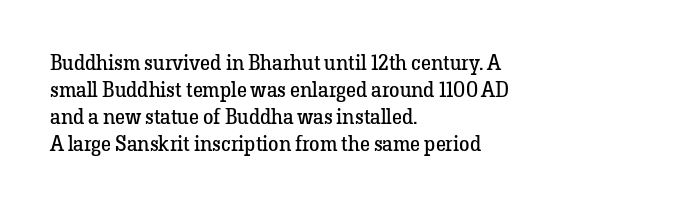
Q: Is the text bold? A: No.
Q: Is the text italic (slanted)? A: No, it is upright.
Q: Is the text underlined? A: No.
Q: How is the paragraph aligned? A: Left-aligned.
Q: Is the spacing between letters normal or unusually wide? A: Normal.
Q: Is the spacing between lines tight, normal or loose? A: Normal.
